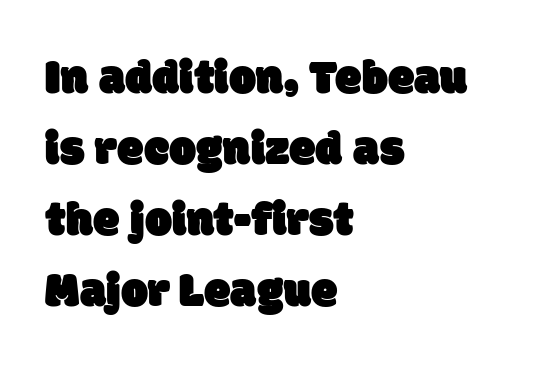
{"serif": "no", "width": "normal", "stroke_contrast": "low", "x_height": "large", "monospaced": "no", "underline": "no", "align": "left", "line_spacing": "normal", "line_spacing_ratio": 1.48, "letter_spacing": "normal", "letter_spacing_em": 0.0, "glyph_px": 48}
